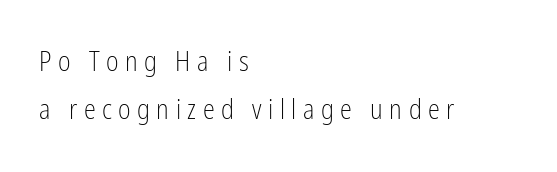
{"italic": "no", "bold": "no", "underline": "no", "align": "left", "line_spacing_ratio": 1.79, "letter_spacing": "wide", "letter_spacing_em": 0.24, "glyph_px": 27}
